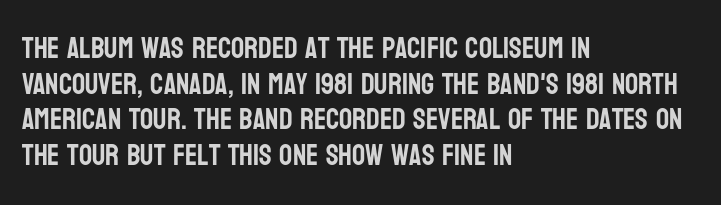
Q: Is the text italic (slanted)? A: No, it is upright.
Q: Is the typeface a serif or a sans-serif typeface? A: Sans-serif.
Q: Is the text underlined? A: No.
Q: How is the paragraph aligned? A: Left-aligned.
Q: Is the spacing between letters normal or unusually wide? A: Normal.
Q: Width (condensed, normal, or wide)? A: Condensed.
Q: Stroke contrast? A: Low.
Q: x-height? A: Large.
Q: Monospaced? A: No.
